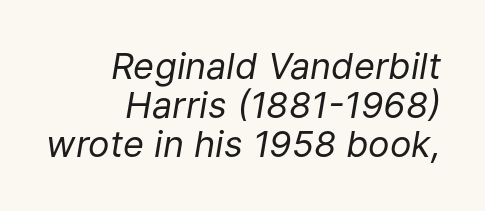
{"italic": "yes", "lean": "right", "slant_degrees": 9, "bold": "no", "weight": "regular", "width": "normal", "stroke_contrast": "low", "x_height": "medium", "monospaced": "no", "underline": "no", "align": "right", "line_spacing": "tight", "line_spacing_ratio": 1.09, "letter_spacing": "normal", "letter_spacing_em": 0.0, "glyph_px": 36}
